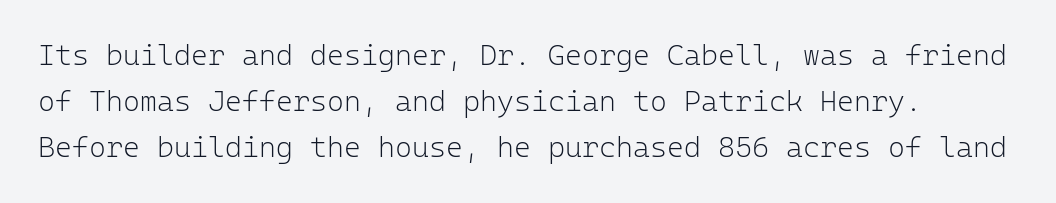
The image shows 29 px light sans-serif type, upright, monospaced; set normal line spacing (1.59x), normal letter spacing, not underlined; low stroke contrast and a medium x-height.
